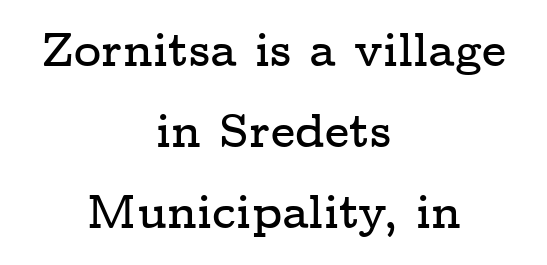
Tracking here is standard; glyphs follow each other at the usual distance. Do the characters align in a grid? No, the font is proportional. Observe the serifs anchoring each vertical stroke in this sample. The foot of each line stays bare and open. Every stem runs plumb, perpendicular to the baseline. Does the copy run flush right? No — it is centered line by line.
